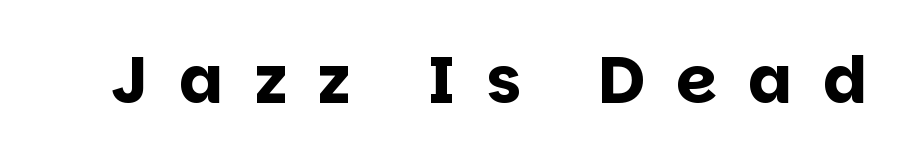
Q: Is the text bold? A: Yes.
Q: Is the text italic (slanted)? A: No, it is upright.
Q: Is the typeface a serif or a sans-serif typeface? A: Sans-serif.
Q: Is the text underlined? A: No.
Q: Is the spacing between letters normal or unusually wide? A: Unusually wide.
Q: Width (condensed, normal, or wide)? A: Normal.
Q: Stroke contrast? A: Low.
Q: x-height? A: Large.
Q: Monospaced? A: No.
